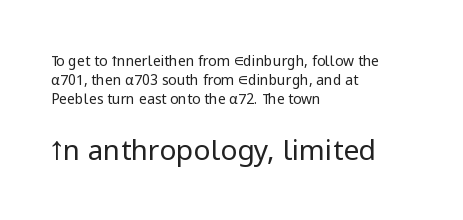
Q: Is the text bold? A: No.
Q: Is the text italic (slanted)? A: No, it is upright.
Q: Is the typeface a serif or a sans-serif typeface? A: Sans-serif.
Q: Is the text underlined? A: No.
Q: How is the paragraph aligned? A: Left-aligned.
Q: Is the spacing between letters normal or unusually wide? A: Normal.
Q: Is the spacing between lines tight, normal or loose? A: Normal.
Q: Which block of text is set in a larger size, the first (top) or the second (bottom)? A: The second (bottom) one.
Q: Width (condensed, normal, or wide)? A: Normal.
Q: Stroke contrast? A: Low.
Q: x-height? A: Medium.
Q: Monospaced? A: No.
